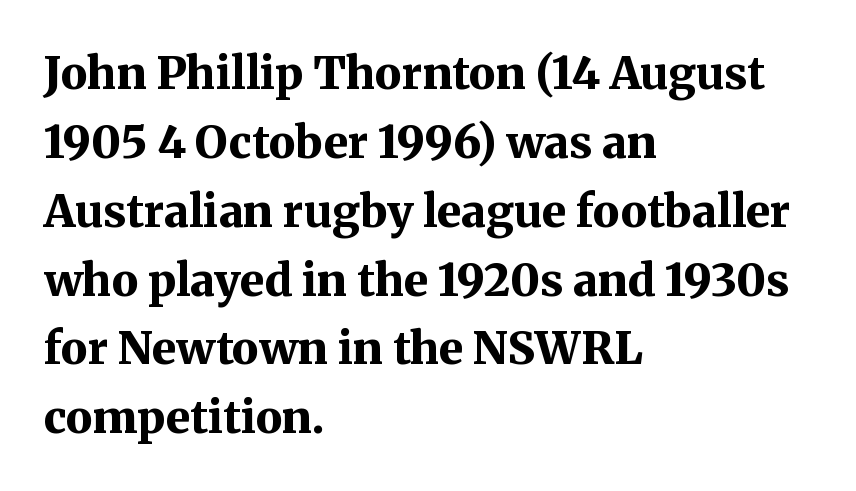
Q: Is the text bold? A: Yes.
Q: Is the text italic (slanted)? A: No, it is upright.
Q: Is the typeface a serif or a sans-serif typeface? A: Serif.
Q: Is the text underlined? A: No.
Q: How is the paragraph aligned? A: Left-aligned.
Q: Is the spacing between letters normal or unusually wide? A: Normal.
Q: Is the spacing between lines tight, normal or loose? A: Normal.
Q: Width (condensed, normal, or wide)? A: Normal.
Q: Stroke contrast? A: Medium.
Q: x-height? A: Medium.
Q: Monospaced? A: No.
